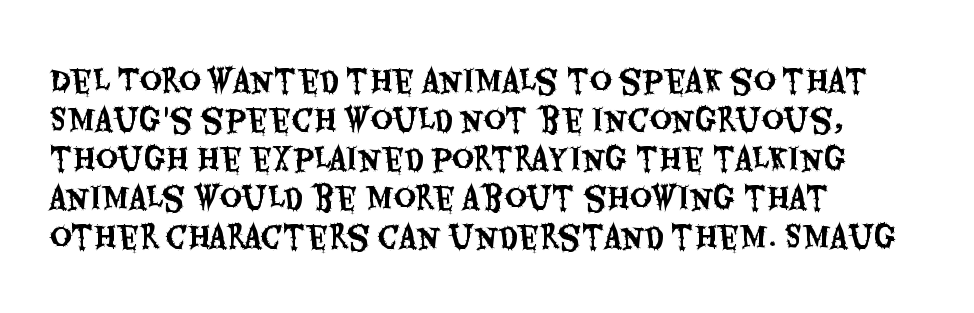
{"serif": "no", "italic": "no", "width": "condensed", "stroke_contrast": "medium", "x_height": "large", "monospaced": "no", "underline": "no", "align": "left", "line_spacing": "normal", "line_spacing_ratio": 1.3, "letter_spacing": "normal", "letter_spacing_em": 0.0, "glyph_px": 30}
